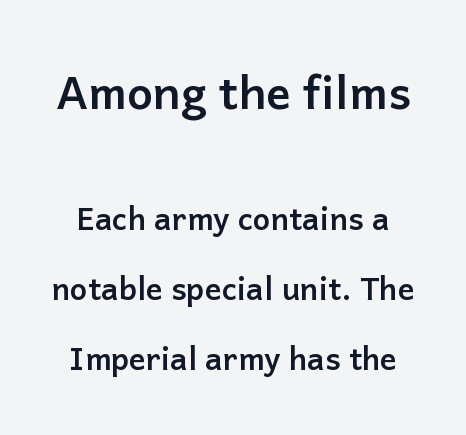
{"serif": "no", "italic": "no", "bold": "yes", "weight": "semibold", "width": "normal", "stroke_contrast": "low", "x_height": "medium", "monospaced": "no", "underline": "no", "line_spacing": "loose", "line_spacing_ratio": 2.25, "letter_spacing": "normal", "letter_spacing_em": 0.0, "larger_block": "first", "size_ratio": 1.48, "glyph_px": 46}
